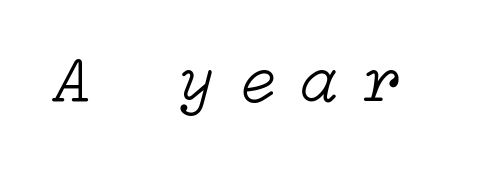
Characters are canted at an angle relative to the baseline's perpendicular. Words appear elongated and porous because spacing is wide. Descenders are the only things crossing below the line. Compared with a typical body face, this is equally light or lighter still.
